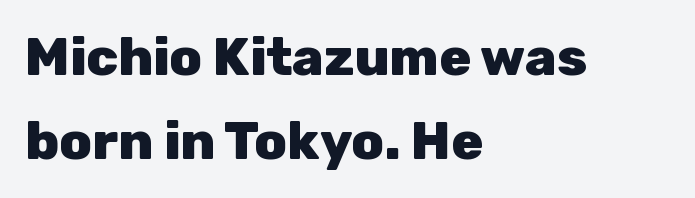
{"serif": "no", "italic": "no", "bold": "yes", "weight": "heavy", "width": "normal", "stroke_contrast": "low", "x_height": "medium", "monospaced": "no", "underline": "no", "align": "left", "line_spacing": "normal", "line_spacing_ratio": 1.58, "letter_spacing": "normal", "letter_spacing_em": 0.0, "glyph_px": 53}
